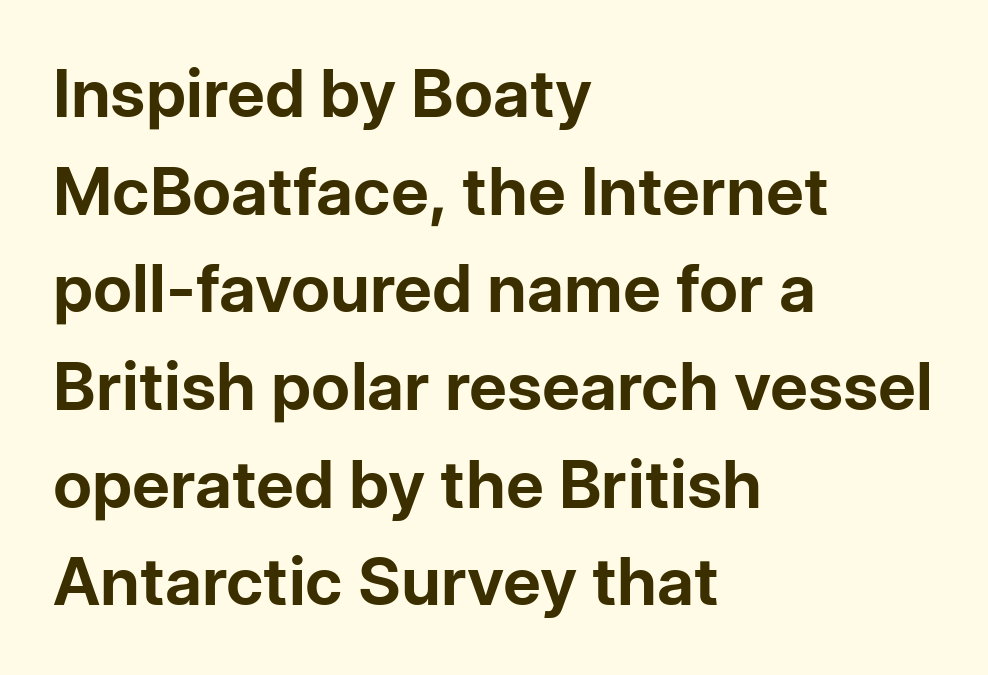
Q: Is the text bold? A: Yes.
Q: Is the text italic (slanted)? A: No, it is upright.
Q: Is the typeface a serif or a sans-serif typeface? A: Sans-serif.
Q: Is the text underlined? A: No.
Q: How is the paragraph aligned? A: Left-aligned.
Q: Is the spacing between letters normal or unusually wide? A: Normal.
Q: Is the spacing between lines tight, normal or loose? A: Normal.
Q: Width (condensed, normal, or wide)? A: Normal.
Q: Stroke contrast? A: Low.
Q: x-height? A: Medium.
Q: Monospaced? A: No.
